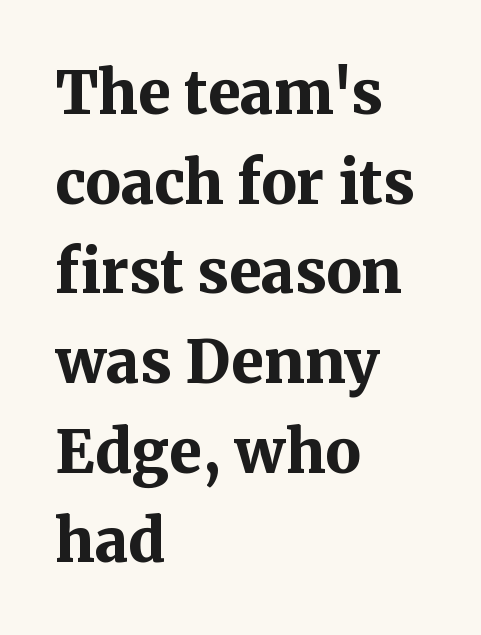
The image shows 59 px bold serif type, upright; set left-aligned, normal line spacing (1.52x), normal letter spacing, not underlined; medium stroke contrast and a medium x-height.
